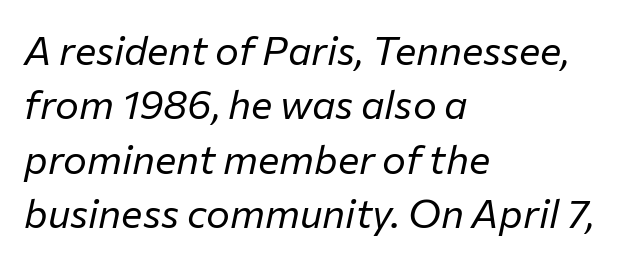
{"italic": "yes", "lean": "right", "slant_degrees": 12, "bold": "no", "weight": "regular", "width": "normal", "stroke_contrast": "low", "x_height": "medium", "monospaced": "no", "underline": "no", "align": "left", "line_spacing": "normal", "line_spacing_ratio": 1.36, "letter_spacing": "normal", "letter_spacing_em": 0.0, "glyph_px": 40}
